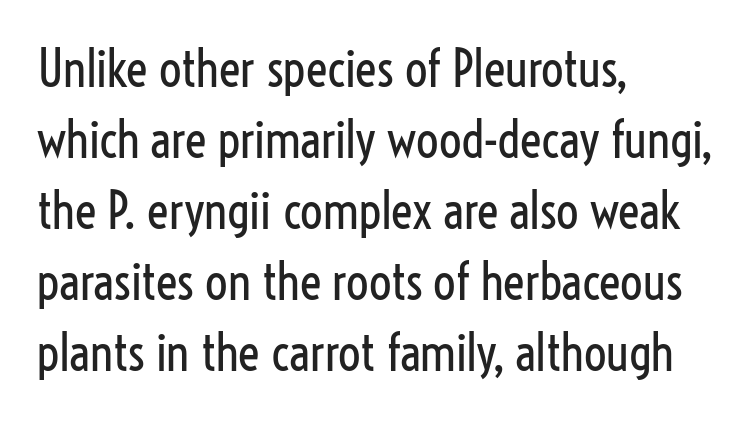
A normal amount of white space separates one row of letters from the next. The font family rendered here belongs to the sans-serif group. When letters stand straight like this, we call the style roman or upright. On a weight scale, this lands at 450 or below.
